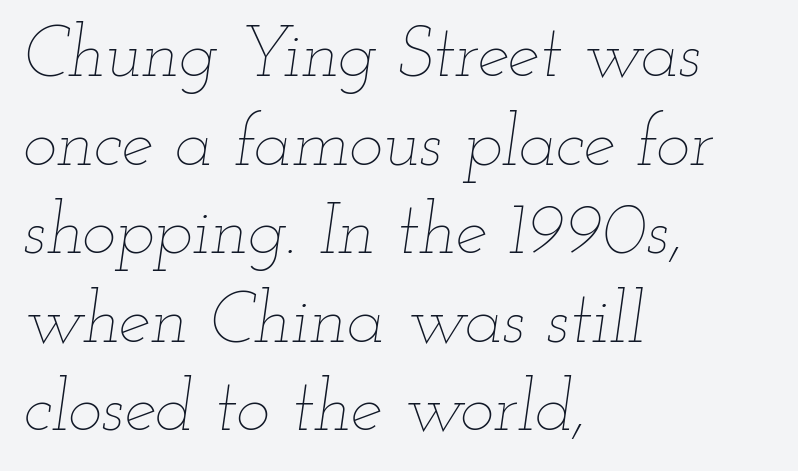
Q: Is the text bold? A: No.
Q: Is the text italic (slanted)? A: Yes, it leans right by about 12 degrees.
Q: Is the text underlined? A: No.
Q: How is the paragraph aligned? A: Left-aligned.
Q: Is the spacing between letters normal or unusually wide? A: Normal.
Q: Width (condensed, normal, or wide)? A: Wide.
Q: Stroke contrast? A: Low.
Q: x-height? A: Small.
Q: Monospaced? A: No.
